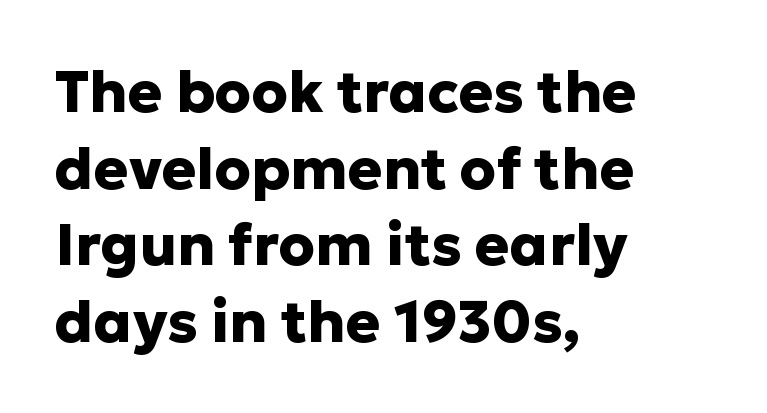
The image shows 58 px heavy sans-serif type, upright; set left-aligned, normal line spacing (1.32x), normal letter spacing, not underlined; low stroke contrast and a medium x-height.
